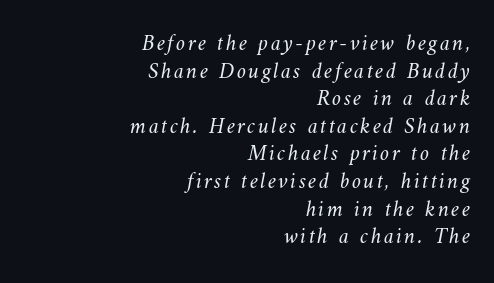
Q: Is the text bold? A: No.
Q: Is the text underlined? A: No.
Q: How is the paragraph aligned? A: Right-aligned.
